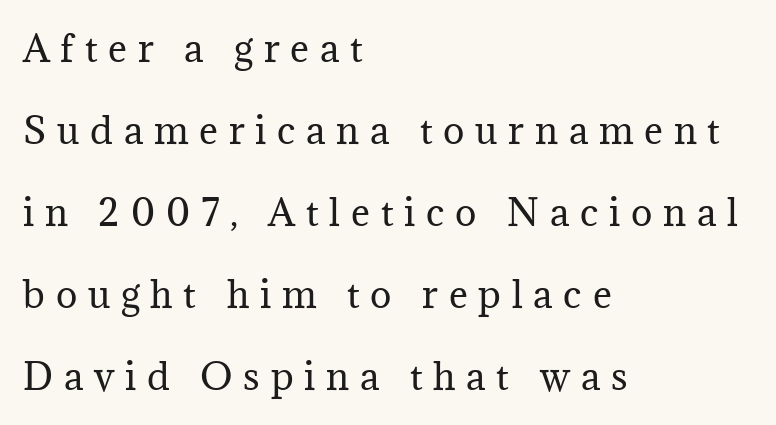
Q: Is the text bold? A: No.
Q: Is the text italic (slanted)? A: No, it is upright.
Q: Is the typeface a serif or a sans-serif typeface? A: Serif.
Q: Is the text underlined? A: No.
Q: How is the paragraph aligned? A: Left-aligned.
Q: Is the spacing between letters normal or unusually wide? A: Unusually wide.
Q: Is the spacing between lines tight, normal or loose? A: Loose.
Q: Width (condensed, normal, or wide)? A: Normal.
Q: Stroke contrast? A: Medium.
Q: x-height? A: Medium.
Q: Monospaced? A: No.
